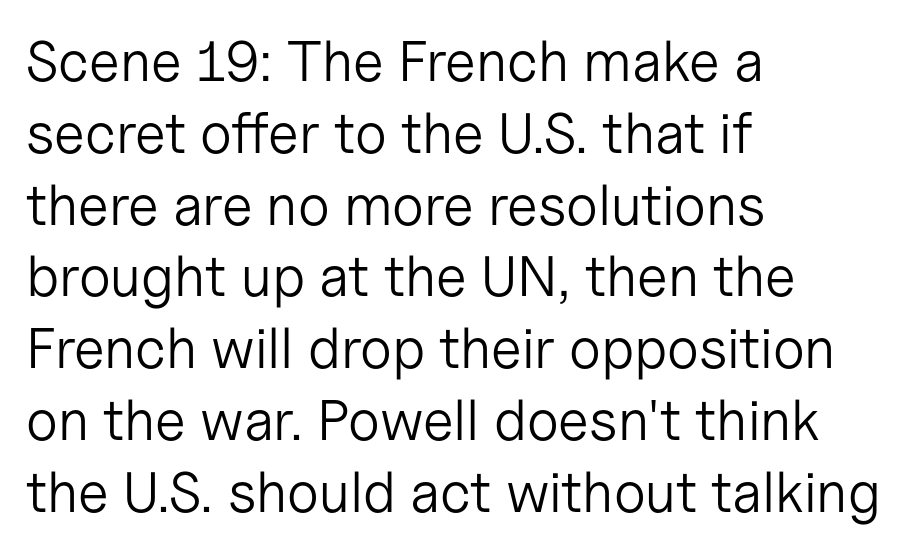
The image shows 57 px light sans-serif type, upright; set left-aligned, normal line spacing (1.26x), normal letter spacing, not underlined; low stroke contrast and a medium x-height.
